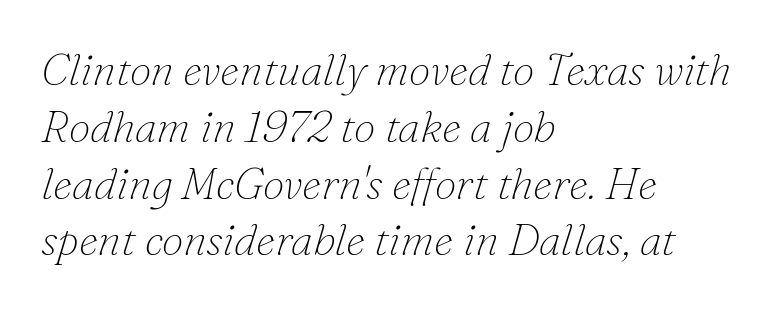
The image shows 44 px thin serif type, italic (leaning right); set left-aligned, normal line spacing (1.29x), normal letter spacing, not underlined; low stroke contrast and a small x-height.
